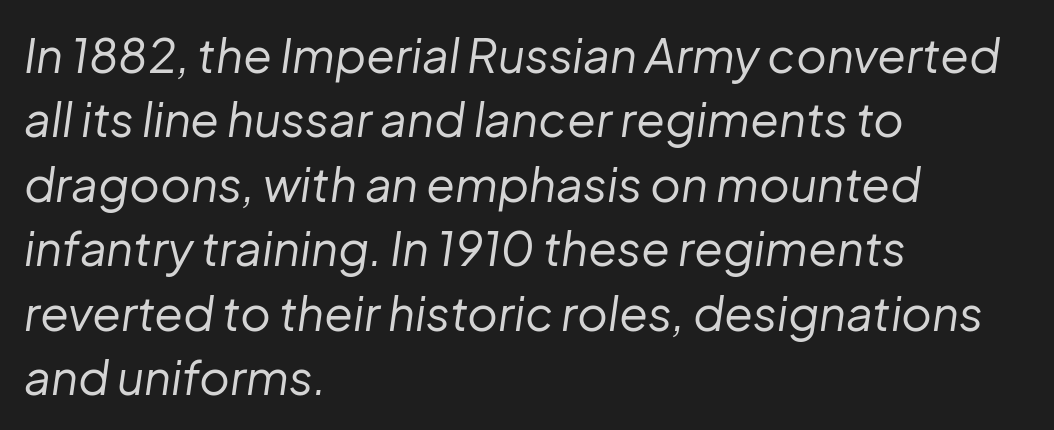
Q: Is the text bold? A: No.
Q: Is the text italic (slanted)? A: Yes, it leans right by about 8 degrees.
Q: Is the text underlined? A: No.
Q: How is the paragraph aligned? A: Left-aligned.
Q: Is the spacing between letters normal or unusually wide? A: Normal.
Q: Is the spacing between lines tight, normal or loose? A: Normal.
Q: Width (condensed, normal, or wide)? A: Normal.
Q: Stroke contrast? A: Low.
Q: x-height? A: Medium.
Q: Monospaced? A: No.
